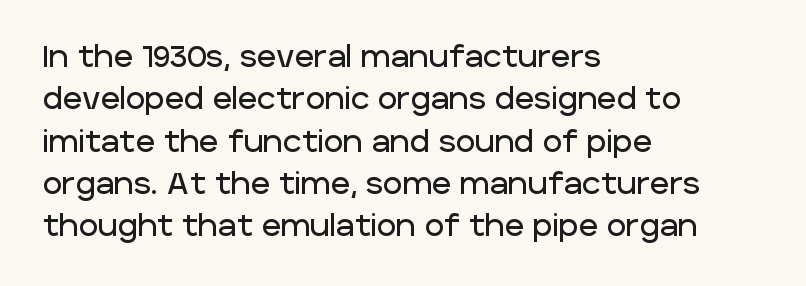
The image shows 30 px sans-serif type, upright; set left-aligned, normal line spacing (1.41x), normal letter spacing, not underlined; low stroke contrast and a large x-height.
